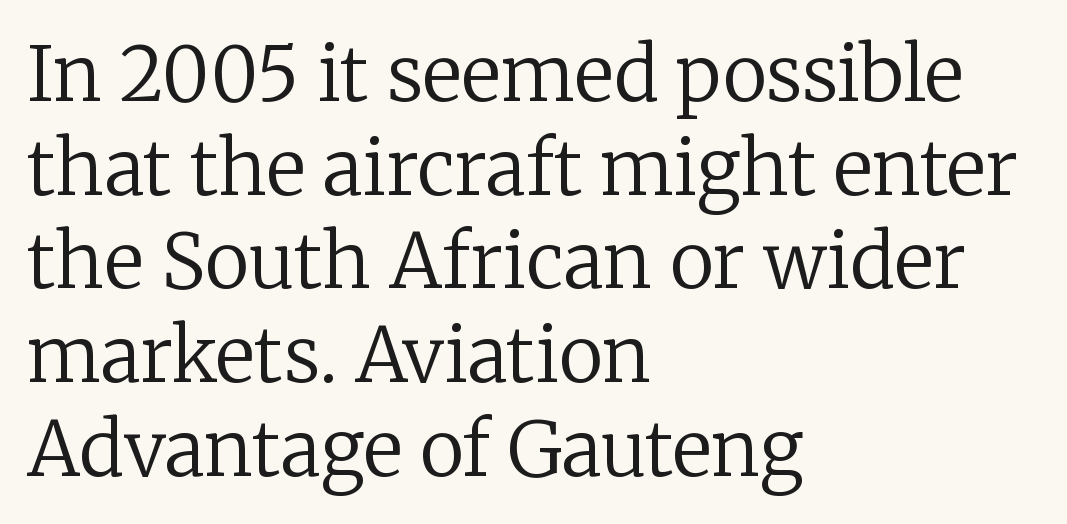
The passage shown has conventional tracking throughout. Regarding leading, the lines here are spaced in the standard way. Caption: face not bold, strokes unweighted. Old-style or modern, the face here clearly has serifs.
